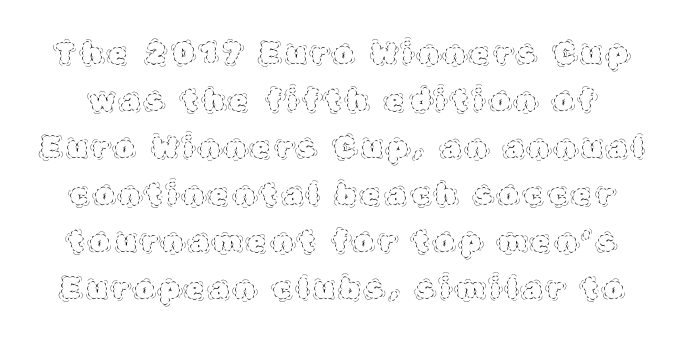
The image shows 29 px thin type, upright; set normal line spacing (1.62x), unusually wide letter spacing (+0.23 em), not underlined; a large x-height.
